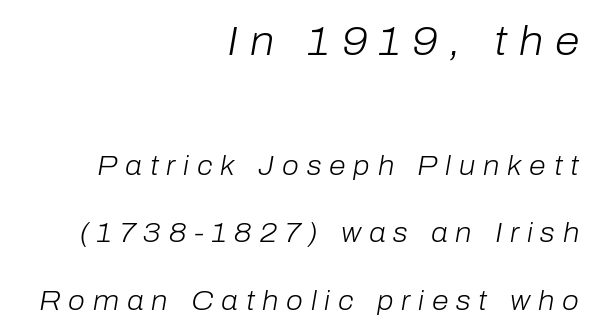
The weight tops out at a normal text grade. Words appear elongated and porous because spacing is wide. A student would call this right alignment; a typographer would say flush right, rag left. Underline: absent. The passage shown is typed in a proportional face where columns would drift.
